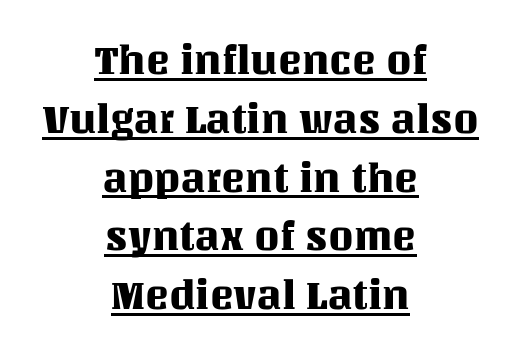
Q: Is the text italic (slanted)? A: No, it is upright.
Q: Is the text underlined? A: Yes.
Q: How is the paragraph aligned? A: Centered.
Q: Is the spacing between letters normal or unusually wide? A: Normal.
Q: Is the spacing between lines tight, normal or loose? A: Normal.
Q: Width (condensed, normal, or wide)? A: Normal.
Q: Stroke contrast? A: Medium.
Q: x-height? A: Large.
Q: Monospaced? A: No.
